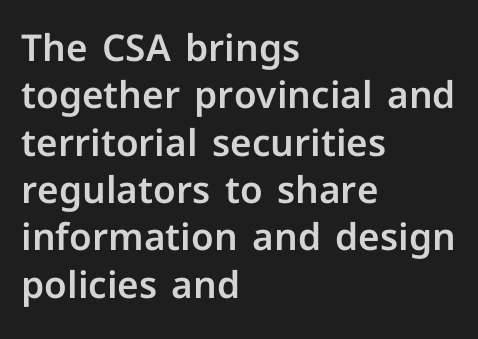
Look at the bottom of the vertical strokes: they stop flat, with no serifs. Spacing verdict: proportional, widths tailored to each character. Successive baselines arrive at the customary interval. Teacher's note: observe the even left margin — that is flush-left alignment. Type without underlining. This sample uses an upright cut, with every glyph sitting square on the baseline.
